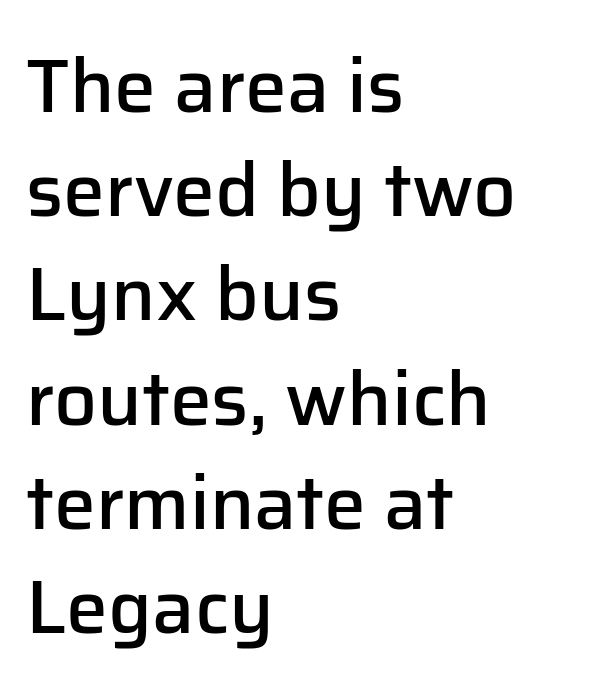
{"serif": "no", "italic": "no", "bold": "semi", "weight": "semibold", "width": "normal", "stroke_contrast": "low", "x_height": "medium", "monospaced": "no", "underline": "no", "align": "left", "line_spacing": "normal", "line_spacing_ratio": 1.39, "letter_spacing": "normal", "letter_spacing_em": 0.0, "glyph_px": 75}
